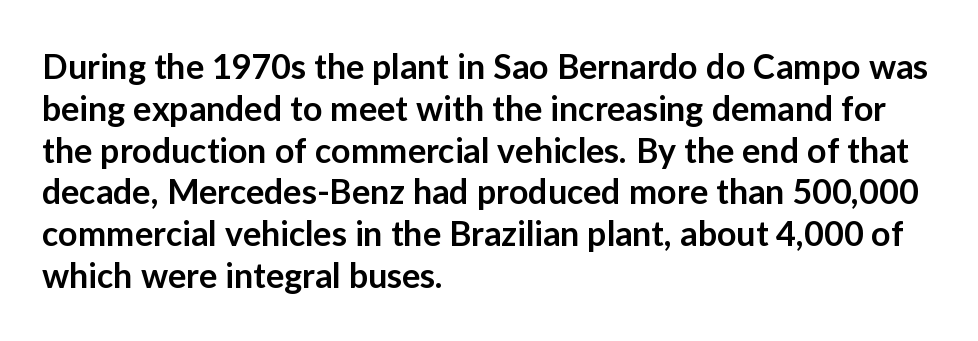
Each letter keeps its own natural width here, so spacing adapts to shape. The typesetting leans somewhat heavy: a semibold. You can tell from the bare stems that sans-serif type was used. Teacher's note: observe the even left margin — that is flush-left alignment. The space beneath each line is pristine and unruled. The type sits square on the baseline with zero lean.
